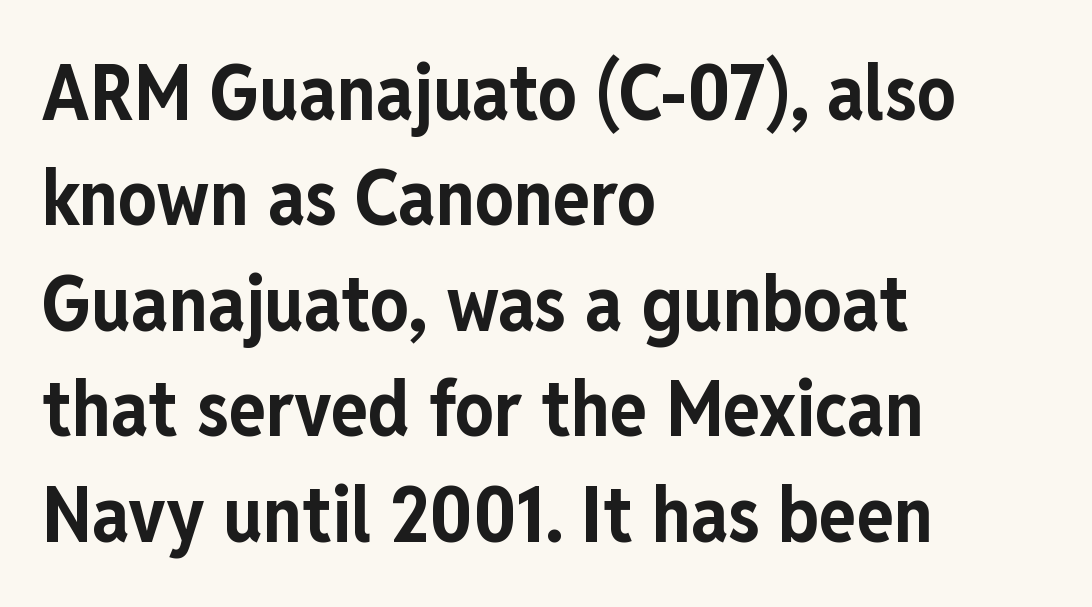
Q: Is the text bold? A: Yes.
Q: Is the text italic (slanted)? A: No, it is upright.
Q: Is the typeface a serif or a sans-serif typeface? A: Sans-serif.
Q: Is the text underlined? A: No.
Q: How is the paragraph aligned? A: Left-aligned.
Q: Is the spacing between letters normal or unusually wide? A: Normal.
Q: Is the spacing between lines tight, normal or loose? A: Normal.
Q: Width (condensed, normal, or wide)? A: Condensed.
Q: Stroke contrast? A: Low.
Q: x-height? A: Medium.
Q: Monospaced? A: No.
